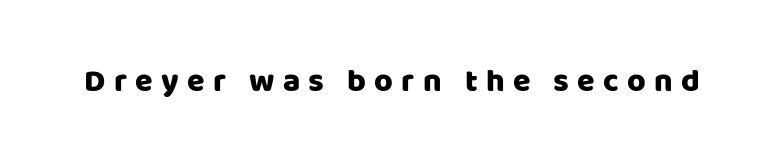
The image shows 32 px sans-serif type, upright; set unusually wide letter spacing (+0.26 em), not underlined; low stroke contrast and a large x-height.
